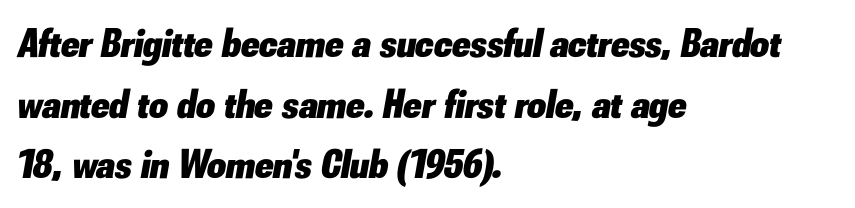
The image shows 41 px heavy type, italic (leaning right); set left-aligned, normal line spacing (1.48x), normal letter spacing, not underlined; low stroke contrast and a small x-height.
